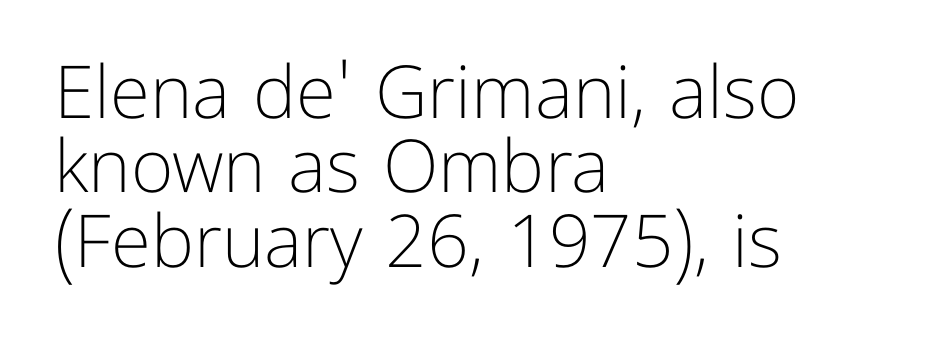
{"serif": "no", "italic": "no", "bold": "no", "weight": "light", "width": "normal", "stroke_contrast": "low", "x_height": "medium", "monospaced": "no", "underline": "no", "align": "left", "line_spacing": "tight", "line_spacing_ratio": 1.02, "letter_spacing": "normal", "letter_spacing_em": 0.0, "glyph_px": 73}
